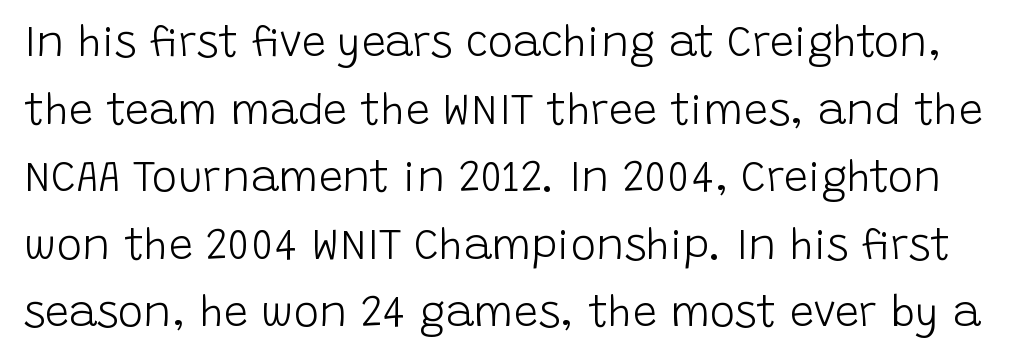
Q: Is the text bold? A: No.
Q: Is the text italic (slanted)? A: No, it is upright.
Q: Is the typeface a serif or a sans-serif typeface? A: Sans-serif.
Q: Is the text underlined? A: No.
Q: Is the spacing between letters normal or unusually wide? A: Normal.
Q: Is the spacing between lines tight, normal or loose? A: Normal.
Q: Width (condensed, normal, or wide)? A: Normal.
Q: Stroke contrast? A: Low.
Q: x-height? A: Large.
Q: Monospaced? A: No.
